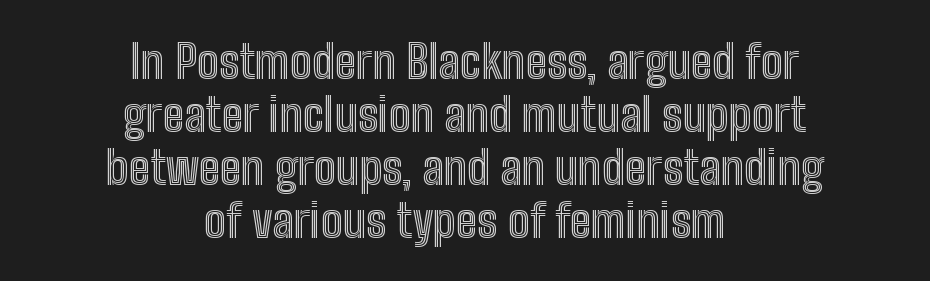
Nope, not italic — everything's standing straight. Tracking here is standard; glyphs follow each other at the usual distance. Plain, unruled lines of type. If you folded the block vertically in half, each line would mirror itself in length. Proportional: the letters do not fall into vertical columns. The leading is snug, giving the passage a crowded texture.
